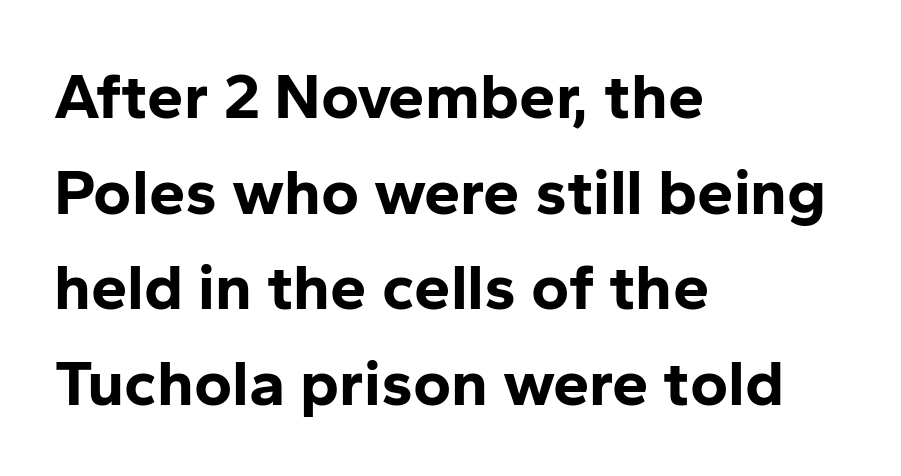
{"serif": "no", "italic": "no", "bold": "yes", "weight": "bold", "width": "normal", "stroke_contrast": "low", "x_height": "medium", "monospaced": "no", "underline": "no", "align": "left", "line_spacing": "normal", "line_spacing_ratio": 1.47, "letter_spacing": "normal", "letter_spacing_em": 0.0, "glyph_px": 65}
